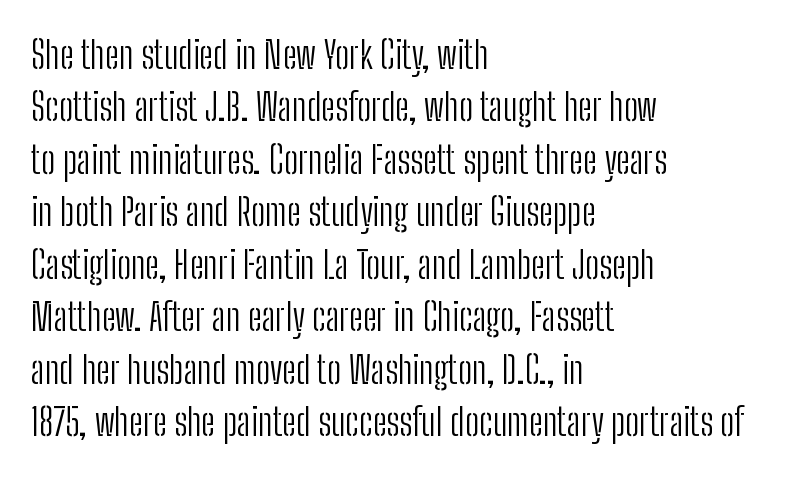
The passage shown has conventional tracking throughout. If you measured baseline to baseline, you'd find a middling distance. On a weight scale, this lands at 450 or below. A bare baseline throughout the passage. Character widths vary here, with narrow letters taking less room than wide ones.
